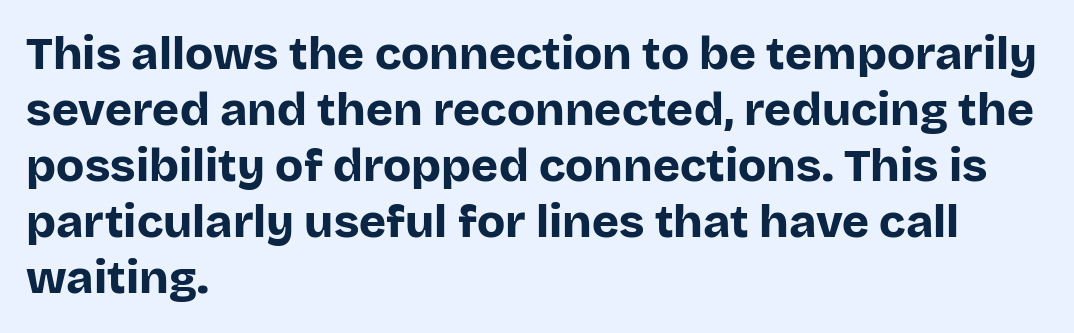
{"serif": "no", "italic": "no", "bold": "yes", "weight": "bold", "width": "normal", "stroke_contrast": "low", "x_height": "large", "monospaced": "no", "underline": "no", "align": "left", "line_spacing_ratio": 1.22, "letter_spacing": "normal", "letter_spacing_em": 0.0, "glyph_px": 46}
